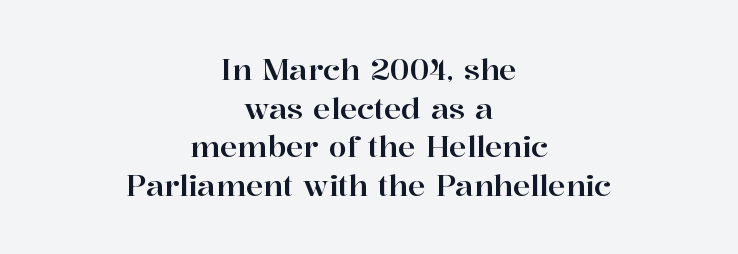
{"serif": "yes", "italic": "no", "width": "normal", "stroke_contrast": "high", "x_height": "medium", "monospaced": "no", "underline": "no", "align": "center", "line_spacing": "normal", "line_spacing_ratio": 1.33, "letter_spacing": "normal", "letter_spacing_em": 0.0, "glyph_px": 29}
